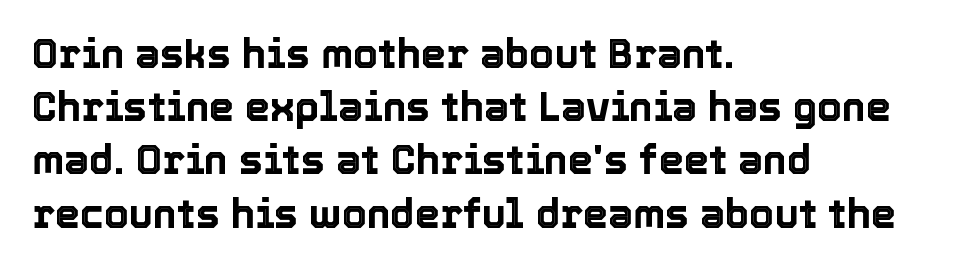
{"italic": "no", "width": "normal", "x_height": "medium", "monospaced": "no", "underline": "no", "align": "left", "line_spacing": "normal", "line_spacing_ratio": 1.33, "letter_spacing": "normal", "letter_spacing_em": 0.0, "glyph_px": 40}
